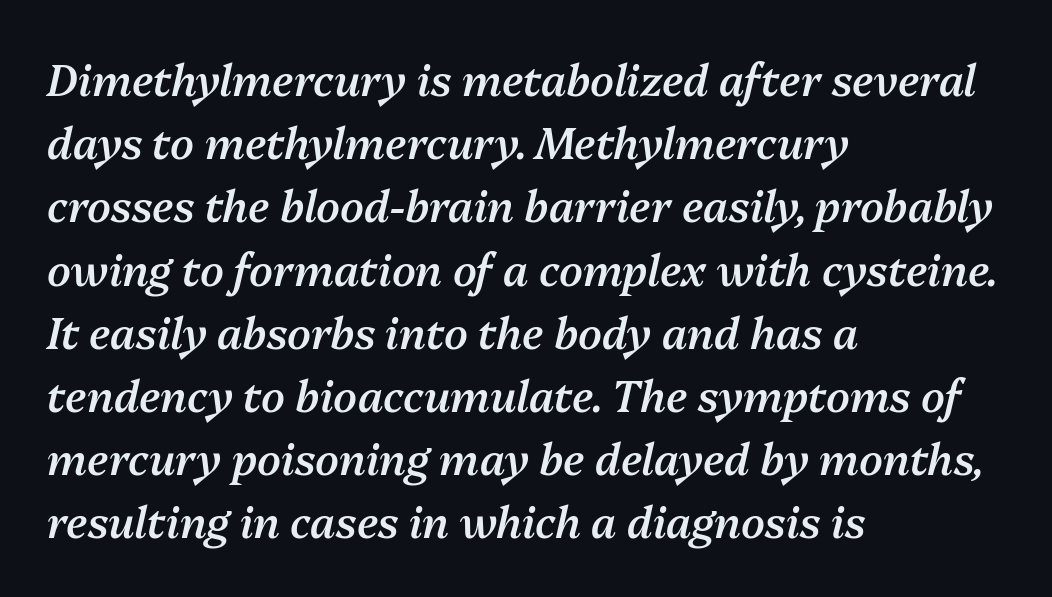
Q: Is the text bold? A: Semi-bold.
Q: Is the text italic (slanted)? A: Yes, it leans right by about 13 degrees.
Q: Is the text underlined? A: No.
Q: How is the paragraph aligned? A: Left-aligned.
Q: Is the spacing between letters normal or unusually wide? A: Normal.
Q: Is the spacing between lines tight, normal or loose? A: Normal.
Q: Width (condensed, normal, or wide)? A: Normal.
Q: Stroke contrast? A: Medium.
Q: x-height? A: Medium.
Q: Monospaced? A: No.
